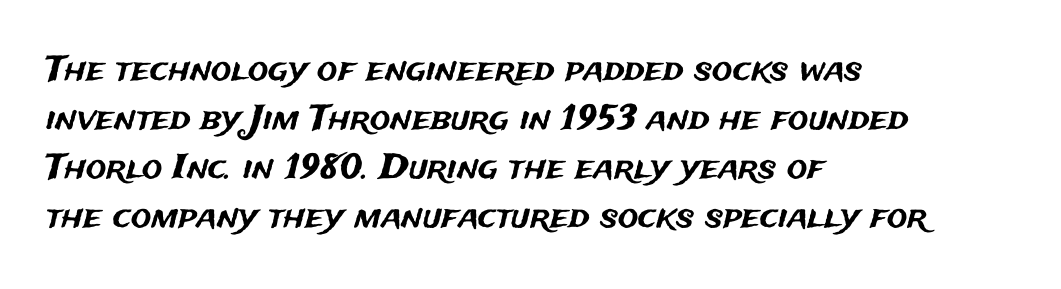
The text block is weighted toward the left margin, trailing off unevenly rightward. These lines are rendered in a variable-pitch font. Compared with typical body copy, the letter spacing here is the same. The area under the type is left untouched.
